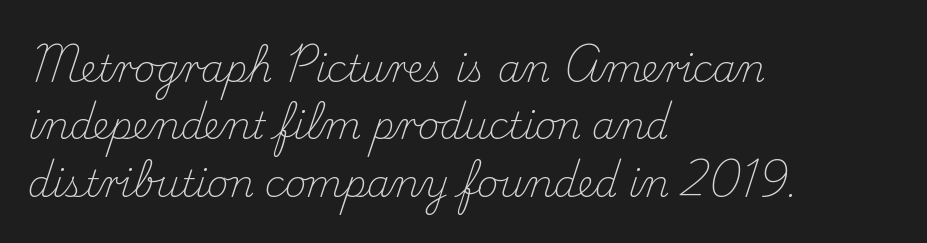
The image shows 37 px light serif type; set left-aligned, normal line spacing (1.55x), normal letter spacing, not underlined; medium stroke contrast and a small x-height.
